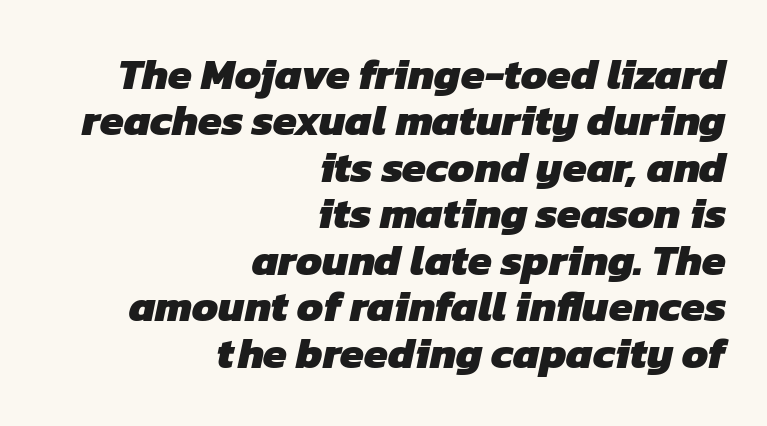
The image shows 43 px heavy sans-serif type; set right-aligned, tight line spacing (1.08x), normal letter spacing, not underlined; low stroke contrast and a medium x-height.
